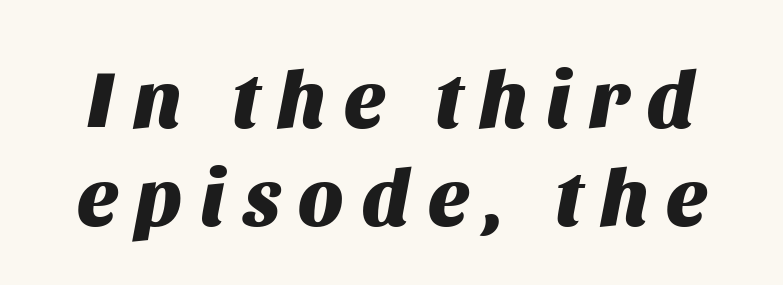
Q: Is the text bold? A: Yes.
Q: Is the text italic (slanted)? A: Yes, it leans right by about 11 degrees.
Q: Is the text underlined? A: No.
Q: Is the spacing between letters normal or unusually wide? A: Unusually wide.
Q: Width (condensed, normal, or wide)? A: Normal.
Q: Stroke contrast? A: Medium.
Q: x-height? A: Large.
Q: Monospaced? A: No.
